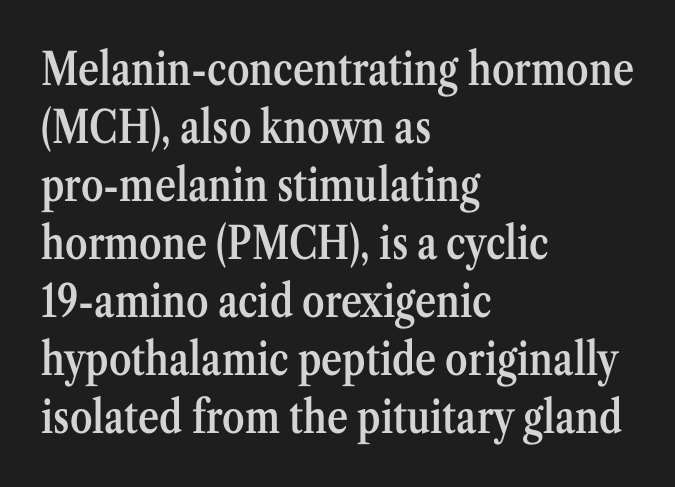
Q: Is the text bold? A: Semi-bold.
Q: Is the text italic (slanted)? A: No, it is upright.
Q: Is the typeface a serif or a sans-serif typeface? A: Serif.
Q: Is the text underlined? A: No.
Q: How is the paragraph aligned? A: Left-aligned.
Q: Is the spacing between letters normal or unusually wide? A: Normal.
Q: Is the spacing between lines tight, normal or loose? A: Normal.
Q: Width (condensed, normal, or wide)? A: Condensed.
Q: Stroke contrast? A: Medium.
Q: x-height? A: Medium.
Q: Monospaced? A: No.
